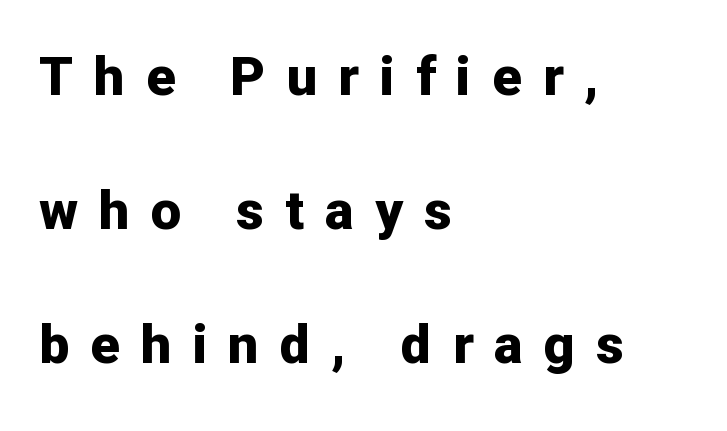
Q: Is the text bold? A: Yes.
Q: Is the text italic (slanted)? A: No, it is upright.
Q: Is the typeface a serif or a sans-serif typeface? A: Sans-serif.
Q: Is the text underlined? A: No.
Q: How is the paragraph aligned? A: Left-aligned.
Q: Is the spacing between letters normal or unusually wide? A: Unusually wide.
Q: Is the spacing between lines tight, normal or loose? A: Loose.
Q: Width (condensed, normal, or wide)? A: Normal.
Q: Stroke contrast? A: Low.
Q: x-height? A: Medium.
Q: Monospaced? A: No.
